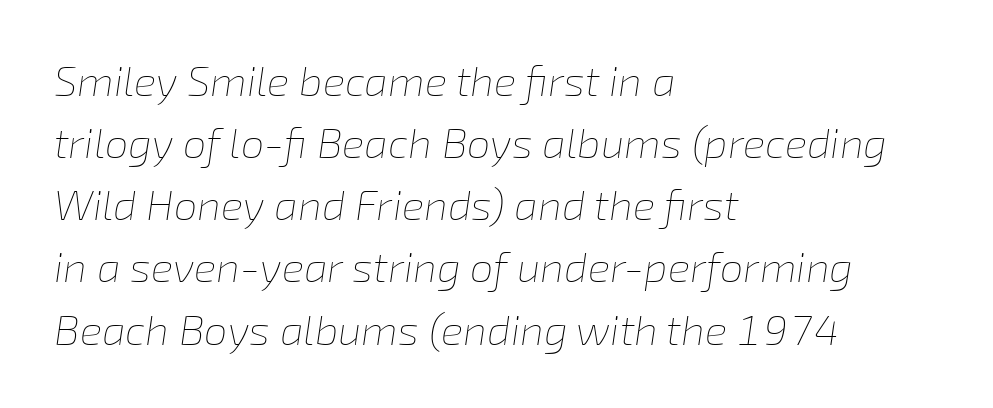
In terms of letterspacing, this is plain default setting. Weight: not bold — regular or lighter. Interline gaps are of average width in this sample. Emphasis-style slanted type is in use. Every row of glyphs begins at an identical x-position on the left. Is this a fixed-width face? No — the glyphs have proportional, varying widths.
